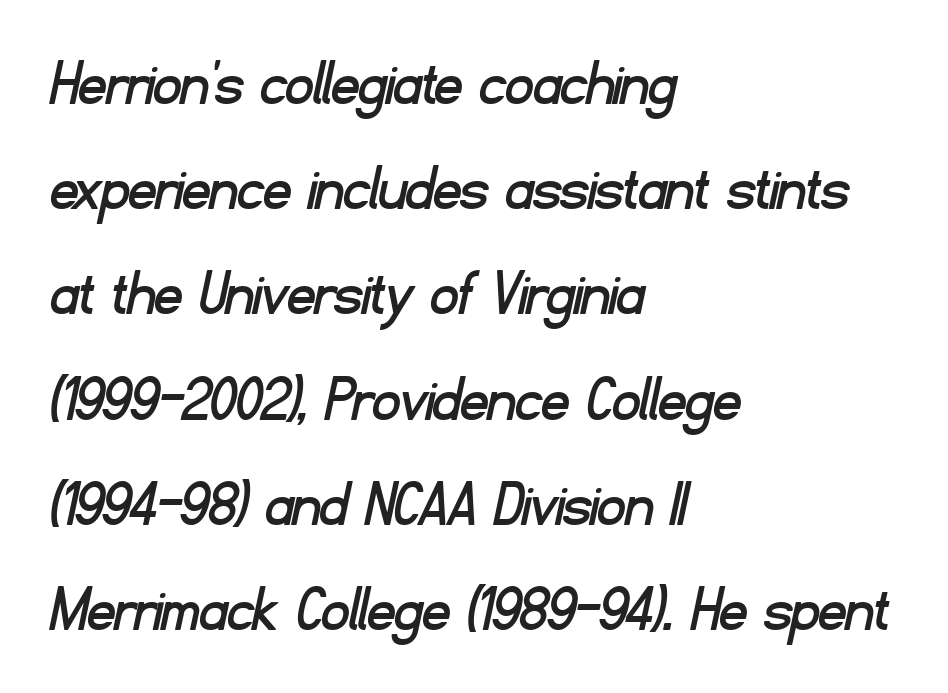
Character widths vary here, with narrow letters taking less room than wide ones. Decoration check: the copy has no underline. Line spacing here is normal. This sample uses a sans-serif face. Between one letter and the next there's only the usual sliver of space.
